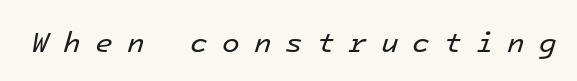
Q: Is the text bold? A: No.
Q: Is the text italic (slanted)? A: Yes, it leans right by about 16 degrees.
Q: Is the text underlined? A: No.
Q: Is the spacing between letters normal or unusually wide? A: Unusually wide.
Q: Width (condensed, normal, or wide)? A: Normal.
Q: Stroke contrast? A: Low.
Q: x-height? A: Medium.
Q: Monospaced? A: Yes.
